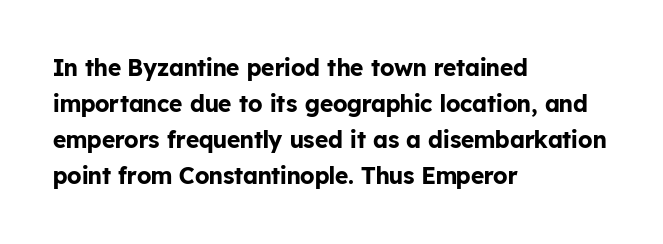
Q: Is the text bold? A: Yes.
Q: Is the text italic (slanted)? A: No, it is upright.
Q: Is the text underlined? A: No.
Q: How is the paragraph aligned? A: Left-aligned.
Q: Is the spacing between letters normal or unusually wide? A: Normal.
Q: Is the spacing between lines tight, normal or loose? A: Normal.
